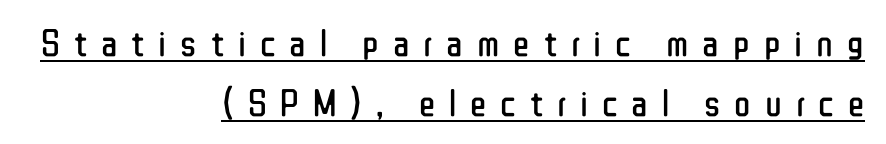
The image shows 38 px regular-weight, condensed sans-serif type, upright; set right-aligned, normal line spacing (1.59x), unusually wide letter spacing (+0.37 em), underlined; low stroke contrast and a medium x-height.
